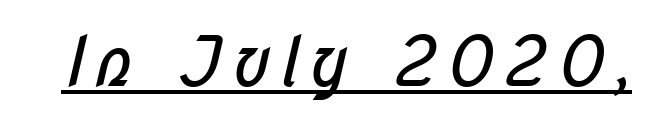
Stroke terminals: plain, sans-serif. Weight: regular or lighter. The lettering is marked with a stroke running underneath it. Varying glyph widths throughout — classic text-font behaviour.
